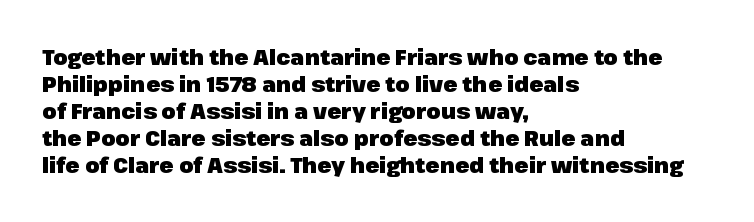
The image shows 21 px bold type, upright; set left-aligned, normal line spacing (1.29x), normal letter spacing, not underlined.
